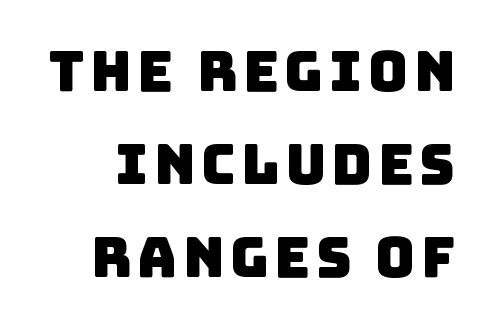
The image shows 55 px sans-serif type; set normal line spacing (1.69x), not underlined; low stroke contrast and a large x-height.
